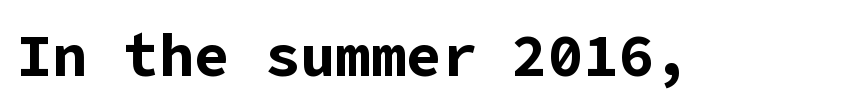
{"serif": "no", "italic": "no", "bold": "yes", "weight": "bold", "width": "normal", "stroke_contrast": "low", "x_height": "medium", "underline": "no", "letter_spacing": "normal", "letter_spacing_em": 0.0, "glyph_px": 59}
